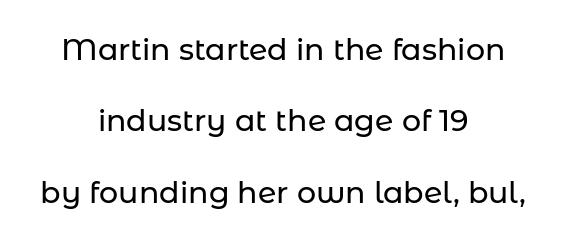
{"serif": "no", "italic": "no", "width": "normal", "stroke_contrast": "low", "x_height": "medium", "monospaced": "no", "underline": "no", "align": "center", "line_spacing": "loose", "line_spacing_ratio": 2.38, "letter_spacing": "normal", "letter_spacing_em": 0.0, "glyph_px": 30}
